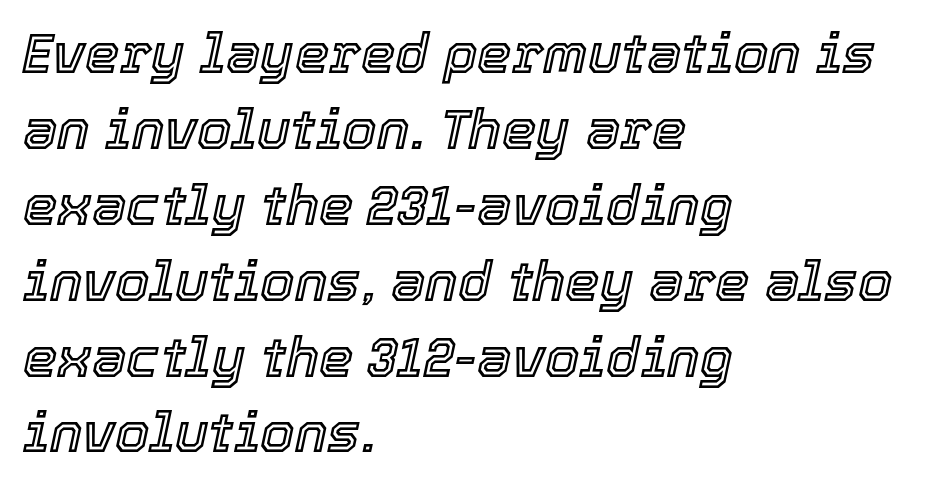
The image shows 55 px text type, italic (leaning right); set left-aligned, normal line spacing (1.38x), normal letter spacing, not underlined; a medium x-height.
